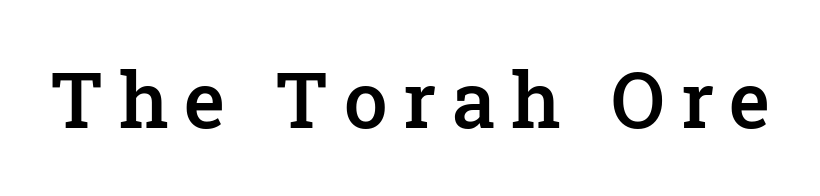
{"serif": "yes", "italic": "no", "bold": "semi", "weight": "semibold", "width": "normal", "stroke_contrast": "low", "x_height": "medium", "monospaced": "no", "underline": "no", "letter_spacing": "wide", "letter_spacing_em": 0.2, "glyph_px": 78}
